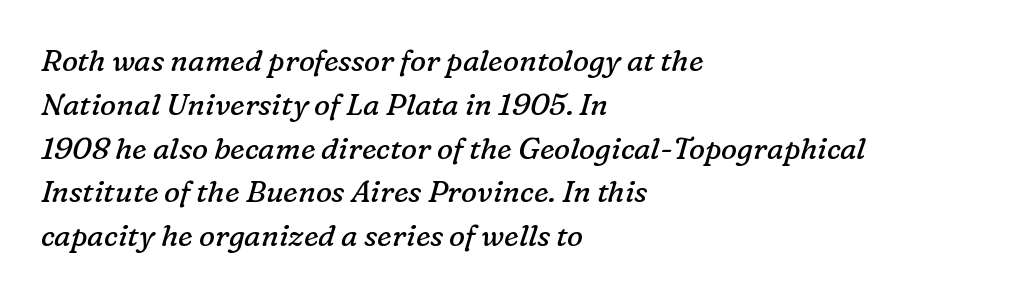
The image shows 30 px regular-weight serif type, italic (leaning right); set left-aligned, normal line spacing (1.46x), normal letter spacing, not underlined; low stroke contrast and a medium x-height.
